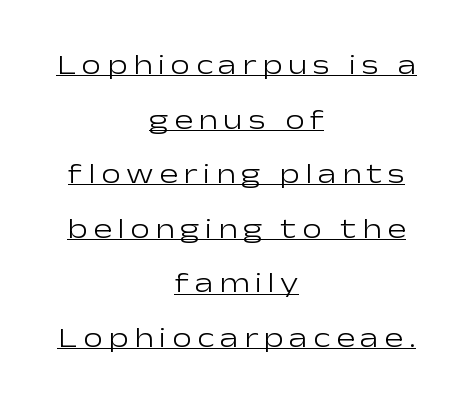
Q: Is the text bold? A: No.
Q: Is the text italic (slanted)? A: No, it is upright.
Q: Is the typeface a serif or a sans-serif typeface? A: Sans-serif.
Q: Is the text underlined? A: Yes.
Q: How is the paragraph aligned? A: Centered.
Q: Is the spacing between letters normal or unusually wide? A: Unusually wide.
Q: Is the spacing between lines tight, normal or loose? A: Loose.
Q: Width (condensed, normal, or wide)? A: Wide.
Q: Stroke contrast? A: Low.
Q: x-height? A: Medium.
Q: Monospaced? A: No.
